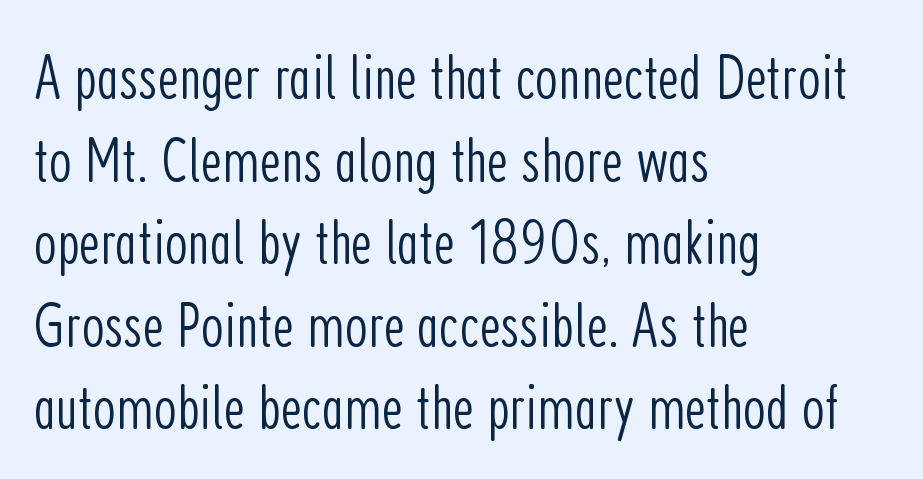
The letterforms sit shoulder to shoulder at normal distance. Quick note: not italic, upright. This sample has the flowing, uneven cadence of proportional lettering. Regarding leading, the lines here are spaced in the standard way. Weight: regular or lighter.
